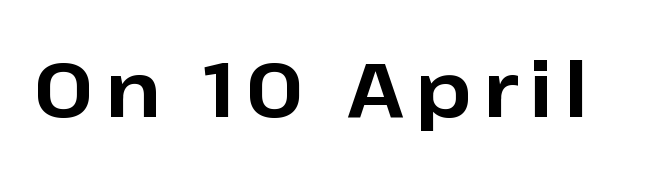
Q: Is the text bold? A: Yes.
Q: Is the text italic (slanted)? A: No, it is upright.
Q: Is the typeface a serif or a sans-serif typeface? A: Sans-serif.
Q: Is the text underlined? A: No.
Q: Width (condensed, normal, or wide)? A: Normal.
Q: Stroke contrast? A: Low.
Q: x-height? A: Medium.
Q: Monospaced? A: No.
